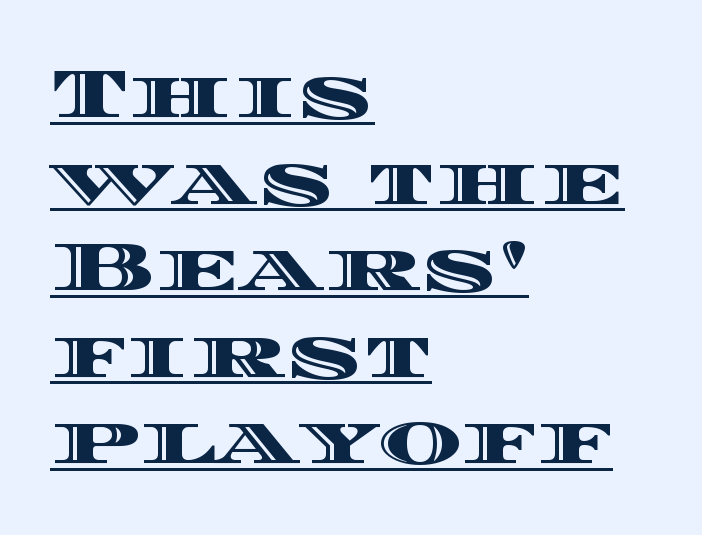
The text block is weighted toward the left margin, trailing off unevenly rightward. Character widths vary here, with narrow letters taking less room than wide ones. Is there any slant? The stems are plumb. Tracking here is standard; glyphs follow each other at the usual distance. Caption: lettering with a line underneath.
